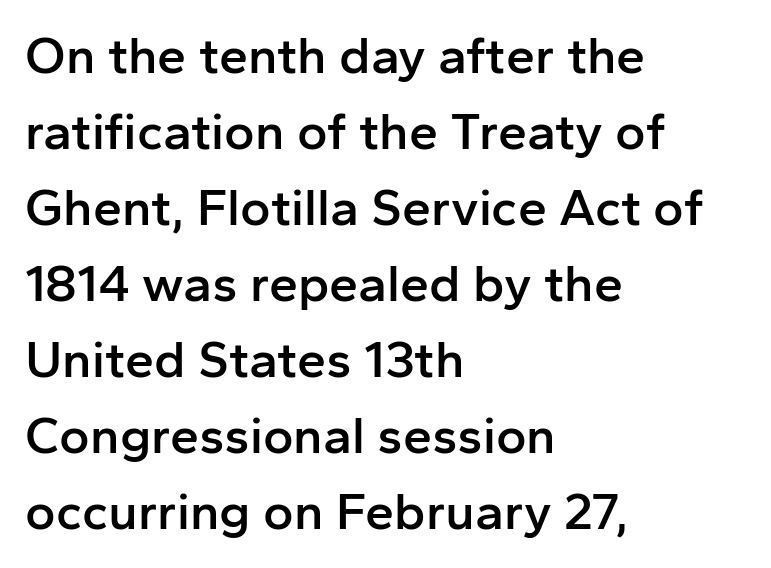
{"serif": "no", "italic": "no", "bold": "semi", "weight": "semibold", "width": "normal", "stroke_contrast": "low", "x_height": "medium", "monospaced": "no", "underline": "no", "align": "left", "line_spacing": "normal", "line_spacing_ratio": 1.46, "letter_spacing": "normal", "letter_spacing_em": 0.0, "glyph_px": 52}
